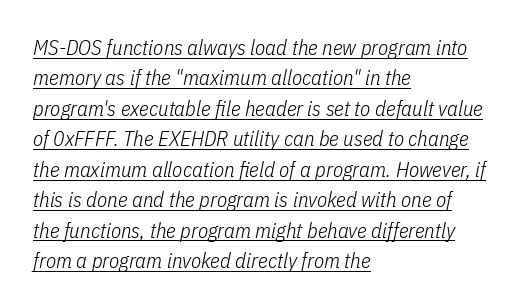
This is oblique type, the kind used for emphasis or titles. Between one letter and the next there's only the usual sliver of space. Compared with typical paragraphs, the rows here are spaced about the same. Underline: present. The weight tops out at a normal text grade.
